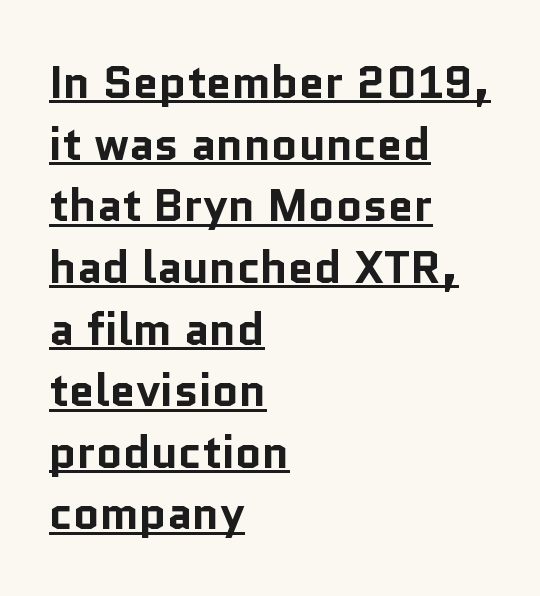
You can tell from the bare stems that sans-serif type was used. A normal amount of white space separates one row of letters from the next. Each line starts at the same left margin while the right side varies. This rendering leaves character spacing at its baseline value.
